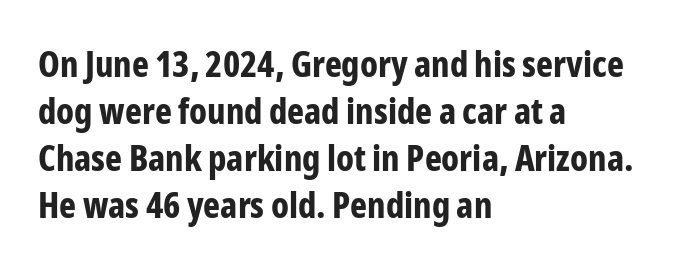
Q: Is the text bold? A: Yes.
Q: Is the text italic (slanted)? A: No, it is upright.
Q: Is the typeface a serif or a sans-serif typeface? A: Sans-serif.
Q: Is the text underlined? A: No.
Q: How is the paragraph aligned? A: Left-aligned.
Q: Is the spacing between letters normal or unusually wide? A: Normal.
Q: Is the spacing between lines tight, normal or loose? A: Normal.
Q: Width (condensed, normal, or wide)? A: Condensed.
Q: Stroke contrast? A: Low.
Q: x-height? A: Medium.
Q: Monospaced? A: No.
